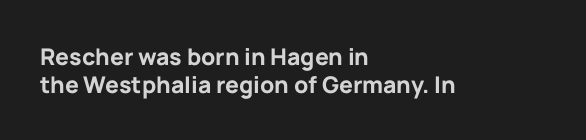
{"italic": "no", "bold": "yes", "underline": "no", "align": "left", "line_spacing_ratio": 1.21, "letter_spacing": "normal", "letter_spacing_em": 0.0, "glyph_px": 23}
